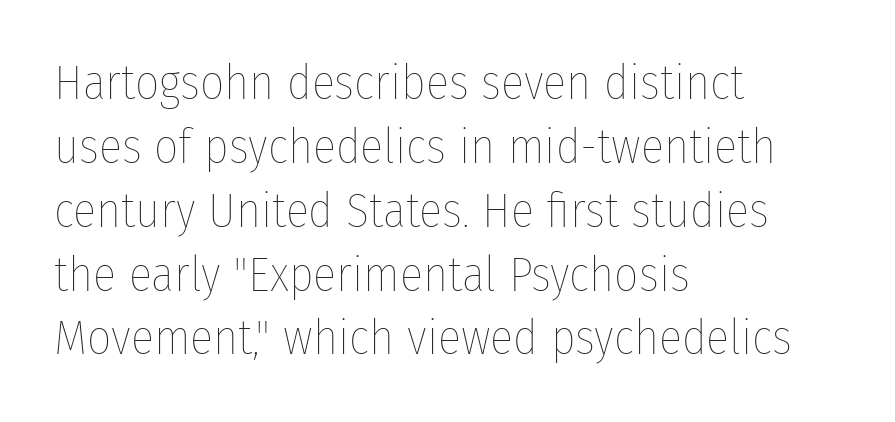
Q: Is the text bold? A: No.
Q: Is the text italic (slanted)? A: No, it is upright.
Q: Is the text underlined? A: No.
Q: How is the paragraph aligned? A: Left-aligned.
Q: Is the spacing between letters normal or unusually wide? A: Normal.
Q: Is the spacing between lines tight, normal or loose? A: Normal.
Q: Width (condensed, normal, or wide)? A: Condensed.
Q: Stroke contrast? A: Low.
Q: x-height? A: Medium.
Q: Monospaced? A: No.
